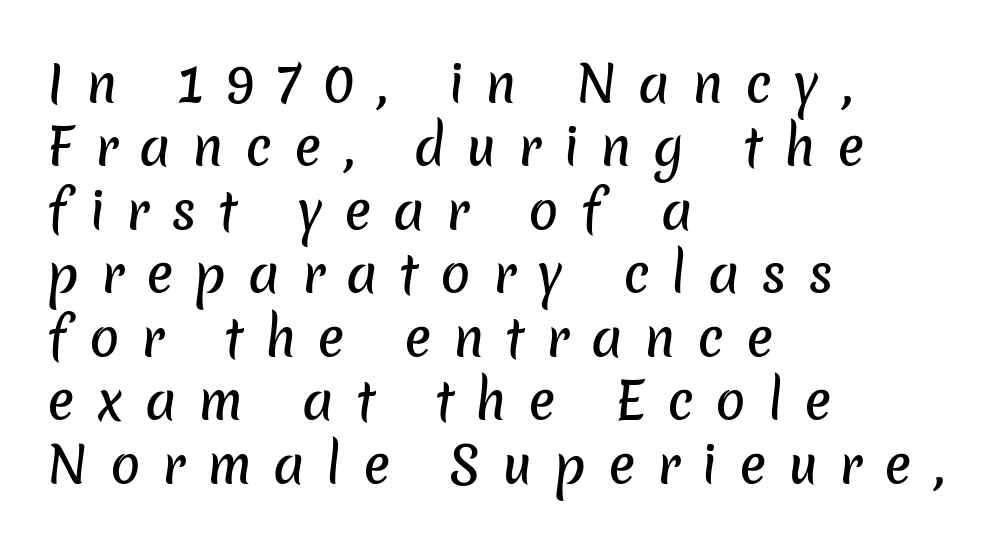
Q: Is the typeface a serif or a sans-serif typeface? A: Sans-serif.
Q: Is the text underlined? A: No.
Q: How is the paragraph aligned? A: Left-aligned.
Q: Is the spacing between letters normal or unusually wide? A: Unusually wide.
Q: Is the spacing between lines tight, normal or loose? A: Normal.
Q: Width (condensed, normal, or wide)? A: Normal.
Q: Stroke contrast? A: Low.
Q: x-height? A: Medium.
Q: Monospaced? A: No.
